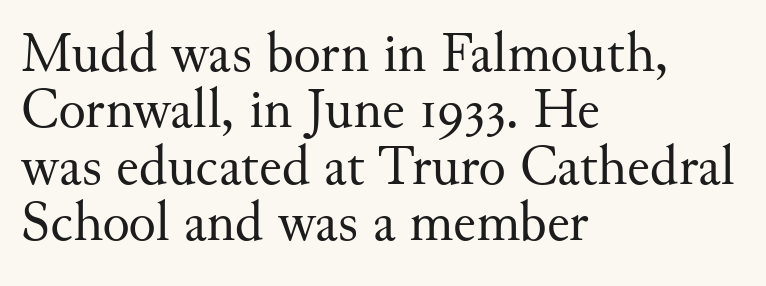
Q: Is the text bold? A: No.
Q: Is the text italic (slanted)? A: No, it is upright.
Q: Is the typeface a serif or a sans-serif typeface? A: Serif.
Q: Is the text underlined? A: No.
Q: How is the paragraph aligned? A: Left-aligned.
Q: Is the spacing between letters normal or unusually wide? A: Normal.
Q: Is the spacing between lines tight, normal or loose? A: Tight.
Q: Width (condensed, normal, or wide)? A: Normal.
Q: Stroke contrast? A: Medium.
Q: x-height? A: Small.
Q: Monospaced? A: No.
